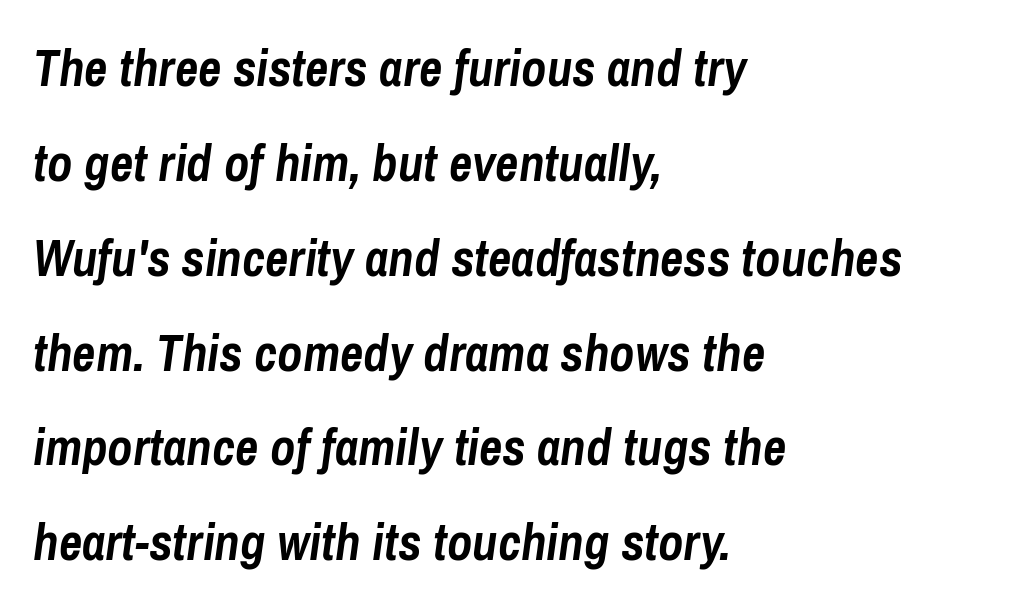
The image shows 51 px semibold, condensed type, italic (leaning right); set left-aligned, line spacing 1.86x, normal letter spacing, not underlined; low stroke contrast and a medium x-height.
